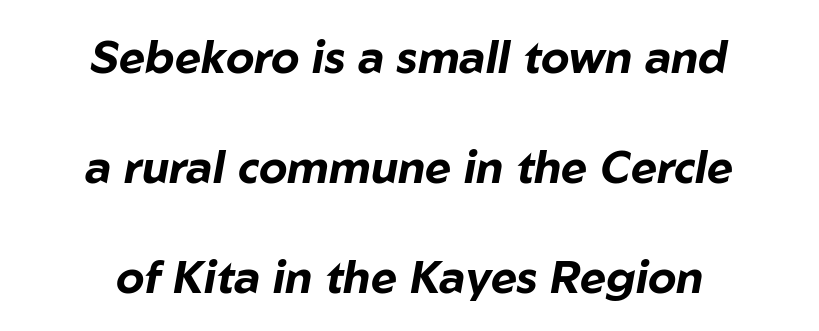
Q: Is the text bold? A: Yes.
Q: Is the text italic (slanted)? A: Yes, it leans right by about 10 degrees.
Q: Is the text underlined? A: No.
Q: How is the paragraph aligned? A: Centered.
Q: Is the spacing between letters normal or unusually wide? A: Normal.
Q: Is the spacing between lines tight, normal or loose? A: Loose.
Q: Width (condensed, normal, or wide)? A: Normal.
Q: Stroke contrast? A: Low.
Q: x-height? A: Medium.
Q: Monospaced? A: No.
